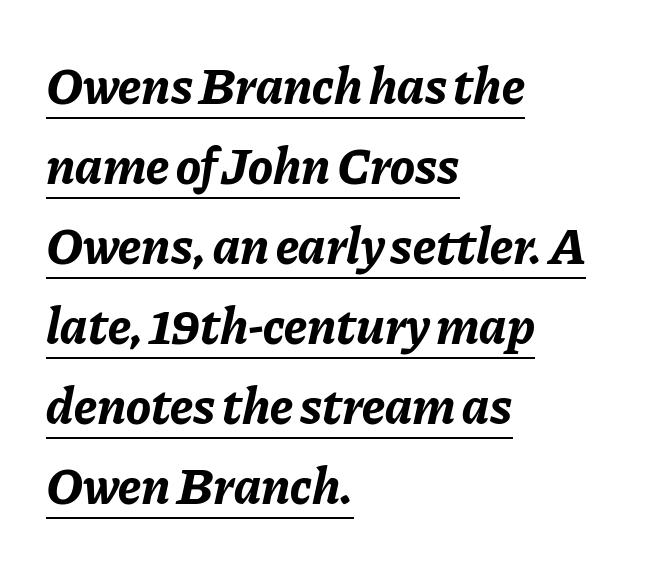
The rendering uses a bold face; every stroke is thick and dark. This sample uses an oblique cut, with every glyph tilted off the vertical. Students, observe: this is what conventionally led text looks like. Honestly, the letter spacing is just normal — you wouldn't notice it.
